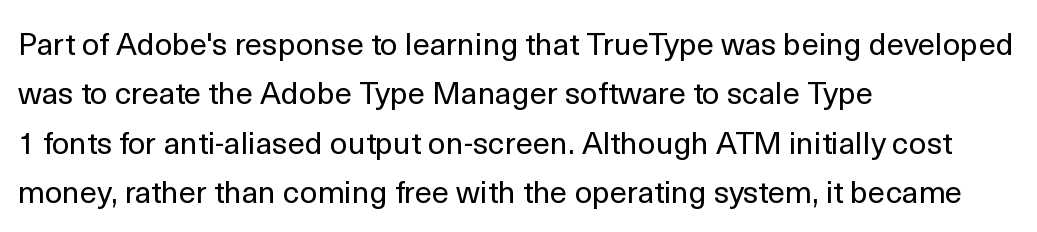
Q: Is the text bold? A: No.
Q: Is the text italic (slanted)? A: No, it is upright.
Q: Is the typeface a serif or a sans-serif typeface? A: Sans-serif.
Q: Is the text underlined? A: No.
Q: How is the paragraph aligned? A: Left-aligned.
Q: Is the spacing between letters normal or unusually wide? A: Normal.
Q: Is the spacing between lines tight, normal or loose? A: Normal.
Q: Width (condensed, normal, or wide)? A: Normal.
Q: x-height? A: Medium.
Q: Monospaced? A: No.
